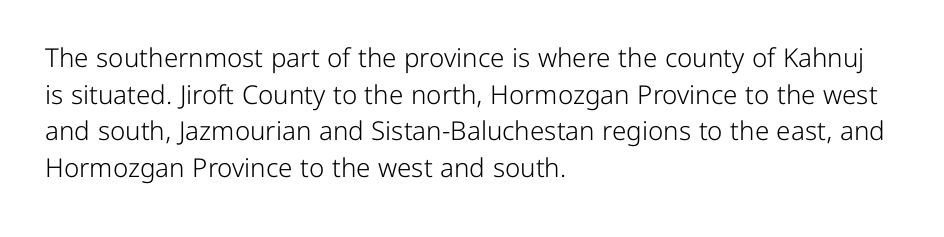
In CSS terms this would be text-align: left. The words here are not underlined. The font is comparable to plain body text, perhaps lighter. Every character sits straight up, as roman type does. The vertical gap from one line to the next is medium. Compared with typical body copy, the letter spacing here is the same.
